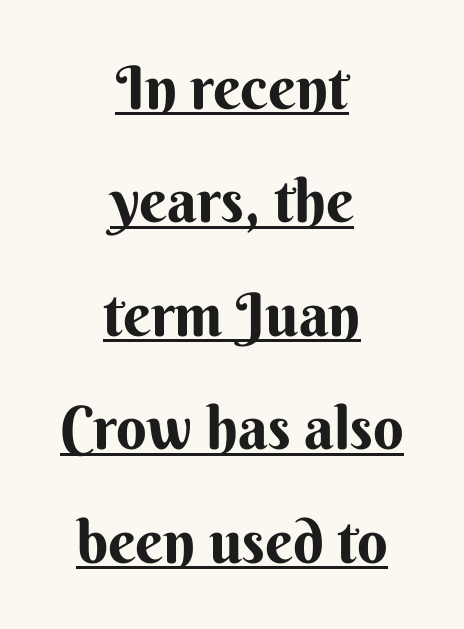
Style check: upright. The letters sit at their default tracking, neither squeezed nor spread. Varying glyph widths throughout — classic text-font behaviour. Summary of weight: heavy, a full bold. Like a heading marked for emphasis, these lines bear an underscore.
